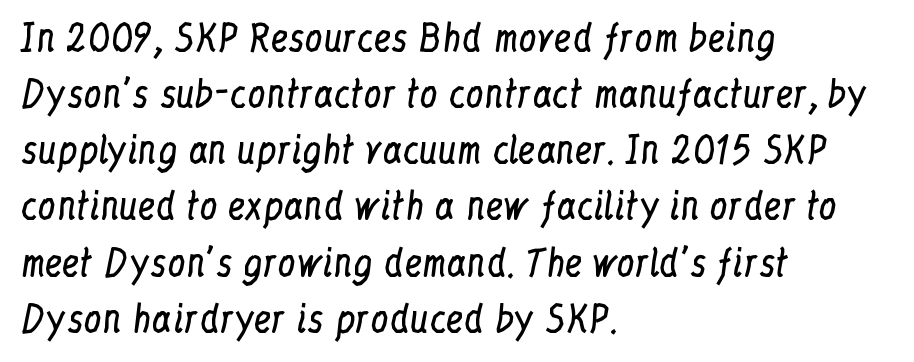
Descenders are the only things crossing below the line. The paragraph shown leans on its left margin. Summary of vertical rhythm: regular, with standard interline spacing. Note the varied advance widths — an 'i' is clearly narrower than an 'm'.
